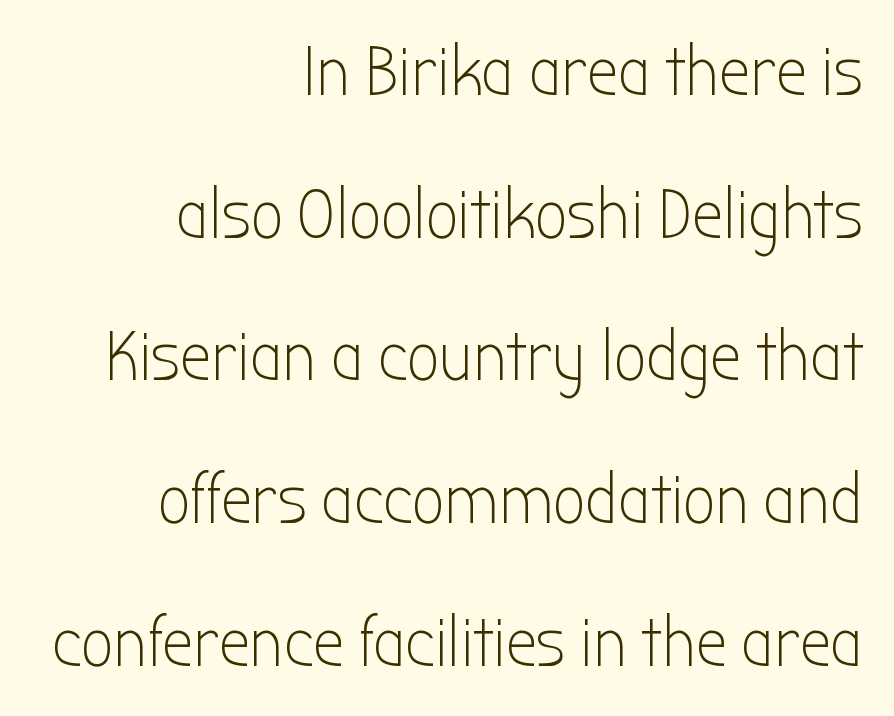
Weight class: somewhere from thin through regular. The face used here is proportionally spaced, like ordinary book or web type. Quick note: not italic, upright. Does the copy run flush right? Yes — the right margin is perfectly even. A bare baseline throughout the passage.
